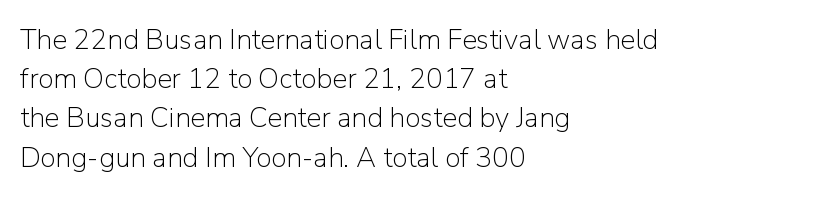
The characters display no serif detailing; their extremities are plain. Quick note: underline off. No italicization has been applied; the sample stays upright. The block of text has a typical density, with ordinary space between rows. The characters are drawn with everyday or finer stroke widths. Nobody touched the tracking dial on this one.
